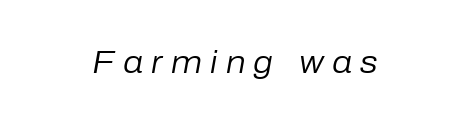
The image shows 32 px regular-weight type, italic (leaning right); set centered, unusually wide letter spacing (+0.26 em), not underlined; low stroke contrast and a medium x-height.
